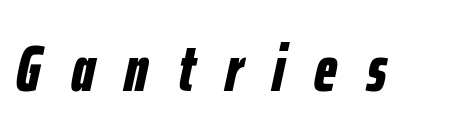
These lines have a slow, spaced-out rhythm from letter to letter. Here the designer chose a conventional face with non-uniform glyph widths. An italicized treatment has been applied to the whole sample. The foot of each line stays bare and open.
